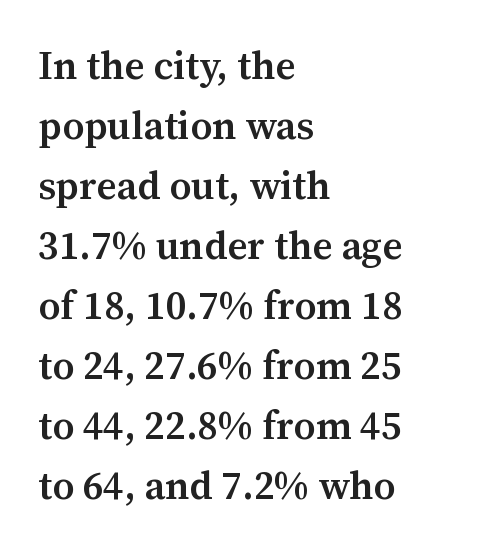
The image shows 39 px semibold serif type, upright; set left-aligned, normal line spacing (1.54x), normal letter spacing, not underlined; medium stroke contrast and a medium x-height.
